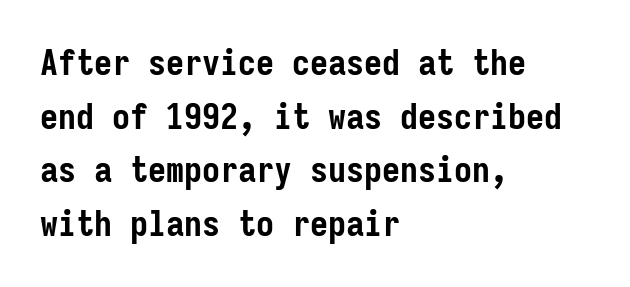
The image shows 36 px semibold, condensed sans-serif type, upright, monospaced; set left-aligned, normal line spacing (1.49x), normal letter spacing, not underlined; low stroke contrast and a medium x-height.
